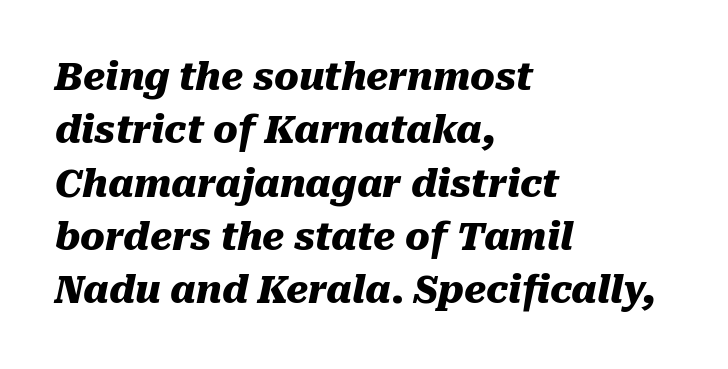
{"italic": "yes", "lean": "right", "slant_degrees": 10, "bold": "yes", "weight": "heavy", "width": "normal", "stroke_contrast": "medium", "x_height": "medium", "monospaced": "no", "underline": "no", "align": "left", "line_spacing": "normal", "line_spacing_ratio": 1.44, "letter_spacing": "normal", "letter_spacing_em": 0.0, "glyph_px": 37}
